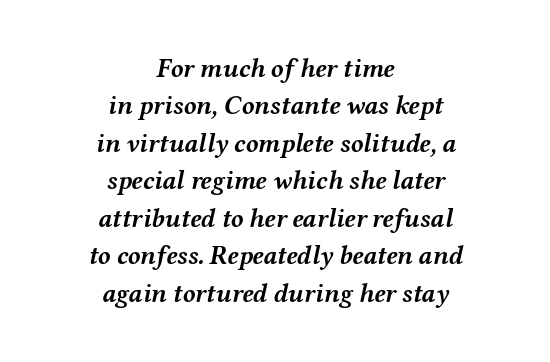
{"italic": "yes", "lean": "right", "slant_degrees": 12, "bold": "yes", "underline": "no", "align": "center", "line_spacing": "normal", "line_spacing_ratio": 1.44, "letter_spacing": "normal", "letter_spacing_em": 0.0, "glyph_px": 26}
